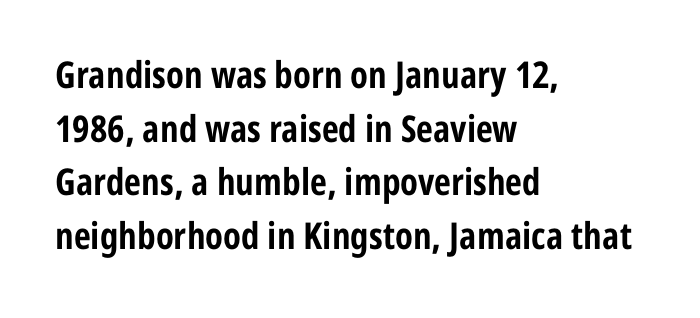
{"serif": "no", "italic": "no", "bold": "yes", "weight": "bold", "width": "condensed", "stroke_contrast": "low", "x_height": "medium", "monospaced": "no", "underline": "no", "align": "left", "line_spacing": "normal", "line_spacing_ratio": 1.45, "letter_spacing": "normal", "letter_spacing_em": 0.0, "glyph_px": 37}
